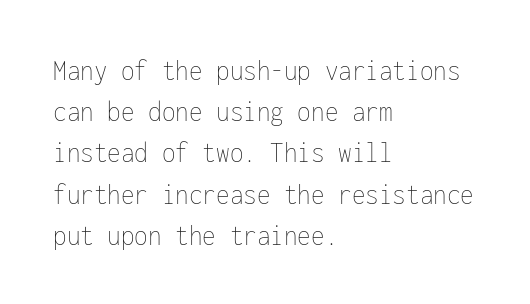
The image shows 31 px thin, condensed type, upright, monospaced; set left-aligned, normal line spacing (1.33x), normal letter spacing, not underlined; low stroke contrast and a medium x-height.
